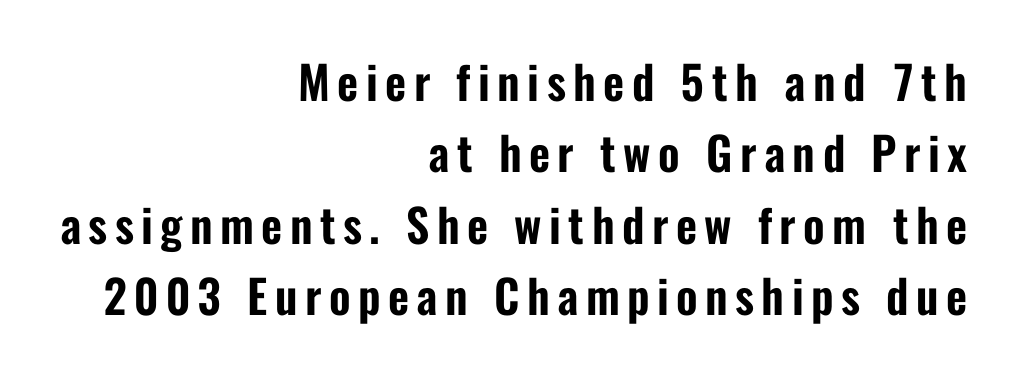
{"serif": "no", "italic": "no", "width": "condensed", "stroke_contrast": "low", "x_height": "medium", "monospaced": "no", "underline": "no", "align": "right", "line_spacing": "normal", "line_spacing_ratio": 1.55, "glyph_px": 46}
